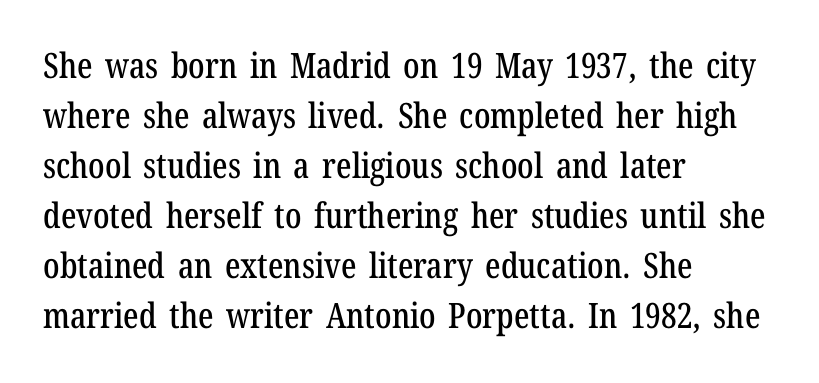
If you measured baseline to baseline, you'd find a middling distance. The line texture is even and compact thanks to regular tracking. Do the letters lean? They stand straight. The string is rendered with underlining switched off. Caption: multi-line text, flush left, ragged right.
